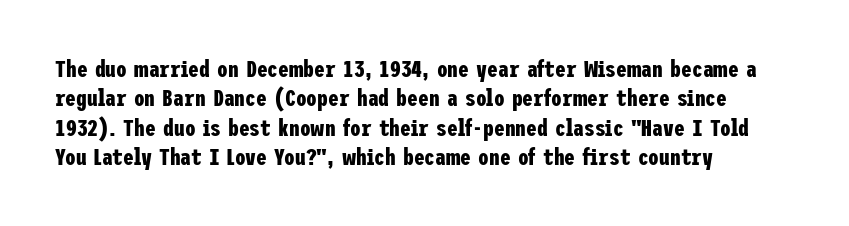
Q: Is the text bold? A: Yes.
Q: Is the text italic (slanted)? A: No, it is upright.
Q: Is the text underlined? A: No.
Q: How is the paragraph aligned? A: Left-aligned.
Q: Is the spacing between letters normal or unusually wide? A: Normal.
